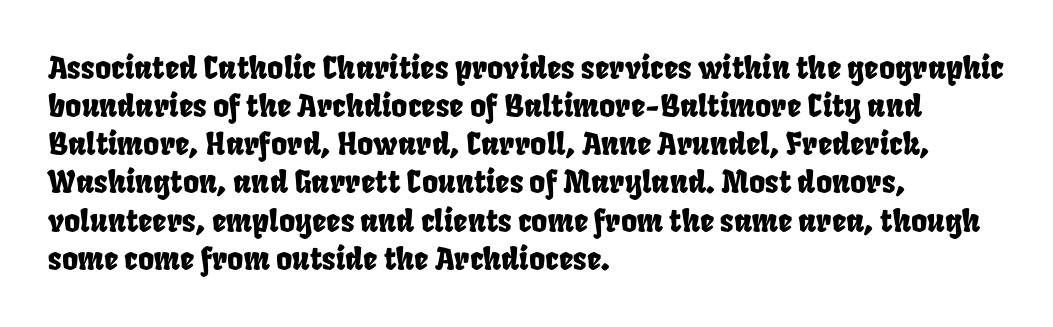
{"width": "condensed", "stroke_contrast": "low", "x_height": "large", "monospaced": "no", "underline": "no", "align": "left", "line_spacing_ratio": 1.23, "letter_spacing": "normal", "letter_spacing_em": 0.0, "glyph_px": 31}
